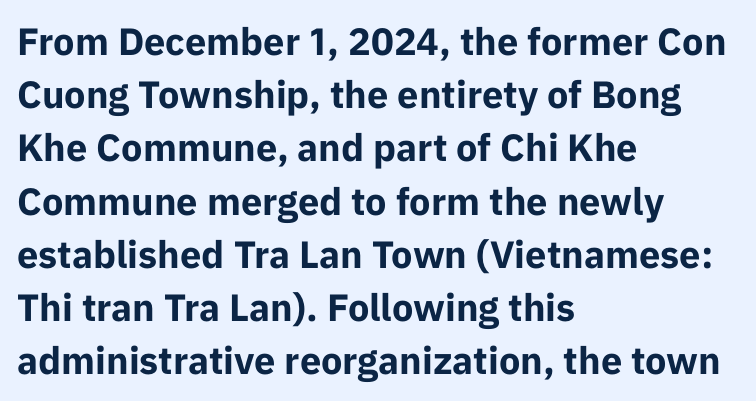
Q: Is the text bold? A: Yes.
Q: Is the text italic (slanted)? A: No, it is upright.
Q: Is the typeface a serif or a sans-serif typeface? A: Sans-serif.
Q: Is the text underlined? A: No.
Q: How is the paragraph aligned? A: Left-aligned.
Q: Is the spacing between letters normal or unusually wide? A: Normal.
Q: Is the spacing between lines tight, normal or loose? A: Normal.
Q: Width (condensed, normal, or wide)? A: Normal.
Q: Stroke contrast? A: Low.
Q: x-height? A: Medium.
Q: Monospaced? A: No.
